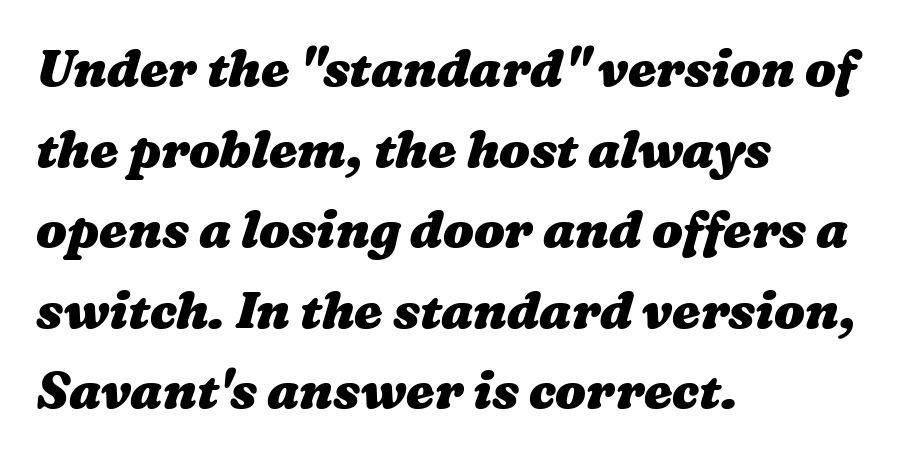
The paragraph has a hard left edge and a soft right edge. Rule under the text: the space is simply empty. The typesetting leans heavy: a genuine bold. The horizontal fit of the characters is conventional and even. The letters advance in unequal steps, a hallmark of proportional type.
